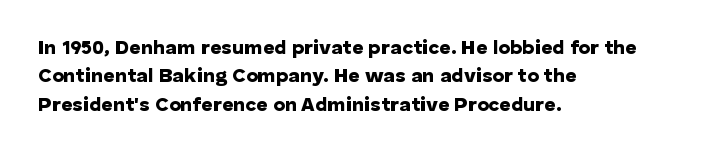
Has an underline been added? It has not. Here the glyphs are tracked normally, forming tight word shapes. Compared with typical paragraphs, the rows here are spaced about the same. The characters look thick and weighty, a clear bold.
